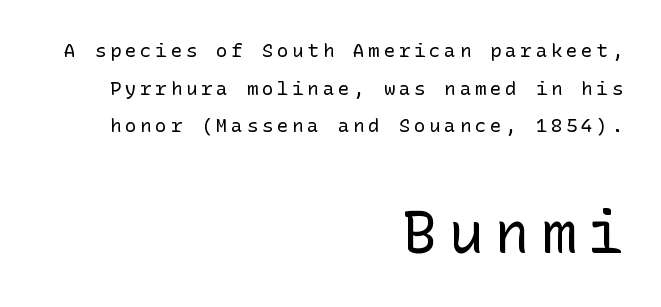
{"serif": "no", "italic": "no", "bold": "no", "weight": "regular", "width": "normal", "stroke_contrast": "low", "x_height": "medium", "underline": "no", "align": "right", "line_spacing": "loose", "line_spacing_ratio": 1.98, "letter_spacing": "wide", "letter_spacing_em": 0.2, "larger_block": "second", "size_ratio": 3.05, "glyph_px": 58}
